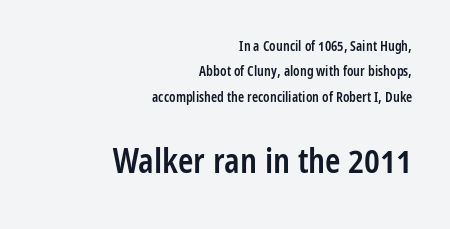
{"serif": "no", "italic": "no", "bold": "semi", "weight": "semibold", "width": "condensed", "stroke_contrast": "low", "x_height": "medium", "monospaced": "no", "underline": "no", "align": "right", "line_spacing_ratio": 1.82, "letter_spacing": "normal", "letter_spacing_em": 0.0, "larger_block": "second", "size_ratio": 2.5, "glyph_px": 35}
